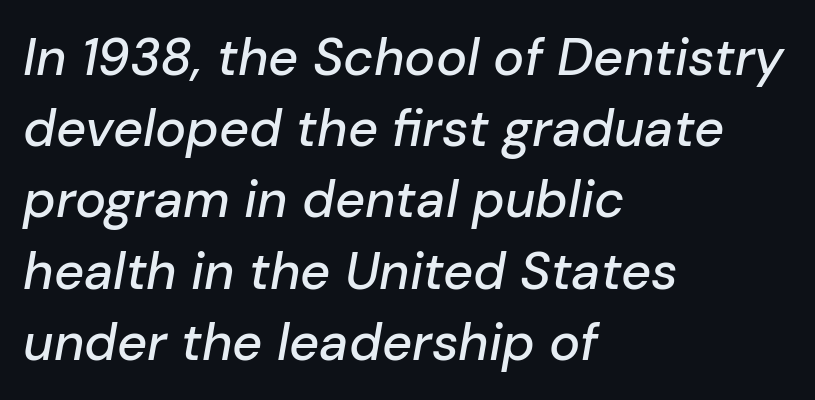
The image shows 52 px text type, italic (leaning right); set left-aligned, normal line spacing (1.37x), normal letter spacing, not underlined; low stroke contrast and a medium x-height.
